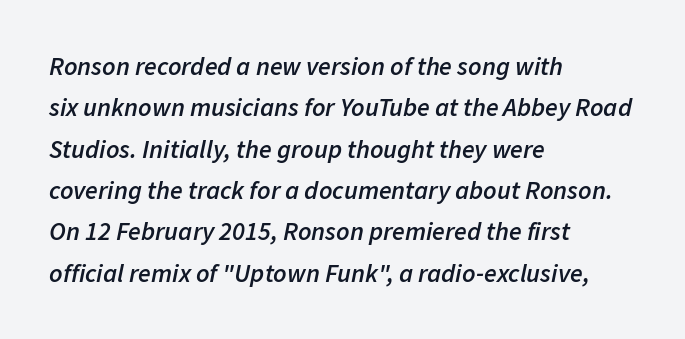
{"italic": "yes", "lean": "right", "slant_degrees": 11, "bold": "semi", "underline": "no", "align": "left", "line_spacing": "normal", "line_spacing_ratio": 1.59, "letter_spacing": "normal", "letter_spacing_em": 0.0, "glyph_px": 26}
